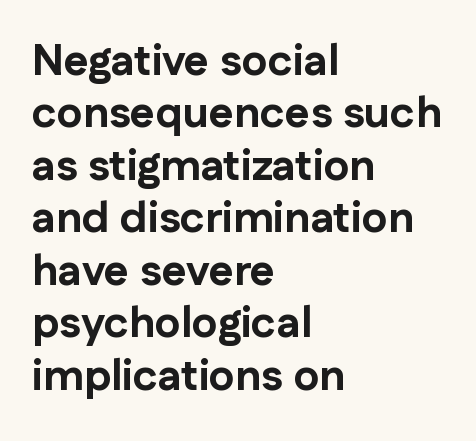
When letters stand straight like this, we call the style roman or upright. This rendering features lettering with no underline. As a designer I'd log this as weight 700, bold. These lines are rendered in a variable-pitch font.
